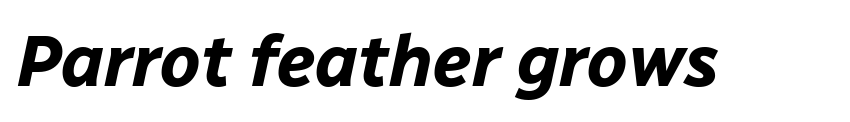
Varying glyph widths throughout — classic text-font behaviour. An italicized treatment has been applied to the whole sample. In terms of weight, the rendering is a true, heavy bold. Descenders hang freely into open space. Spacing between characters is what you'd get straight out of the box.
